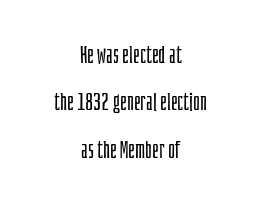
The image shows 24 px text type, upright; set centered, loose line spacing (1.97x), normal letter spacing, not underlined.
